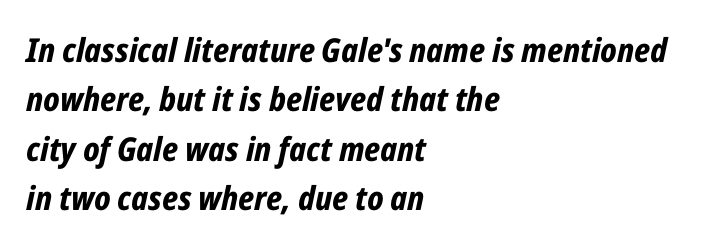
The image shows 33 px bold, condensed type, italic (leaning right); set left-aligned, normal line spacing (1.5x), normal letter spacing, not underlined; low stroke contrast and a medium x-height.
